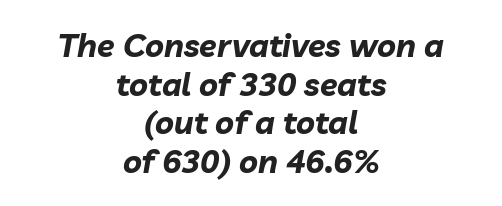
The image shows 32 px bold type, italic (leaning right); set centered, line spacing 1.21x, normal letter spacing, not underlined; low stroke contrast and a medium x-height.
